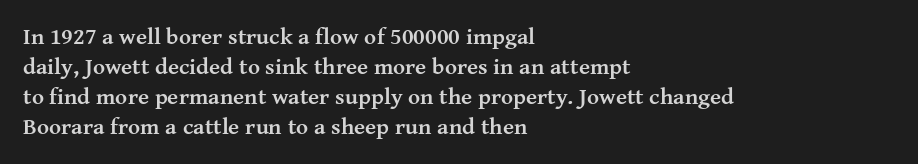
{"italic": "no", "bold": "yes", "underline": "no", "align": "left", "line_spacing": "normal", "line_spacing_ratio": 1.3, "letter_spacing": "normal", "letter_spacing_em": 0.0, "glyph_px": 23}
